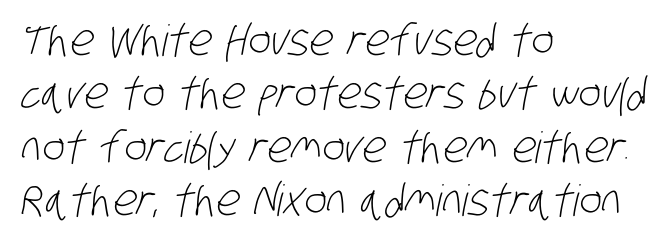
Q: Is the text bold? A: No.
Q: Is the typeface a serif or a sans-serif typeface? A: Sans-serif.
Q: Is the text underlined? A: No.
Q: How is the paragraph aligned? A: Left-aligned.
Q: Is the spacing between letters normal or unusually wide? A: Normal.
Q: Width (condensed, normal, or wide)? A: Condensed.
Q: Stroke contrast? A: Low.
Q: x-height? A: Large.
Q: Monospaced? A: No.
